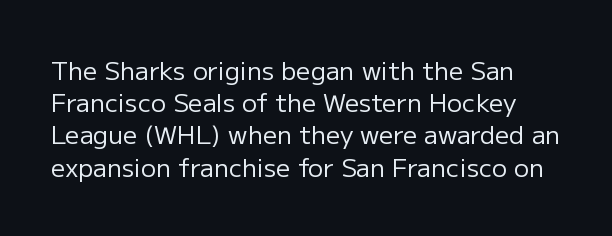
Q: Is the text bold? A: No.
Q: Is the text italic (slanted)? A: No, it is upright.
Q: Is the text underlined? A: No.
Q: Is the spacing between letters normal or unusually wide? A: Normal.
Q: Is the spacing between lines tight, normal or loose? A: Normal.
